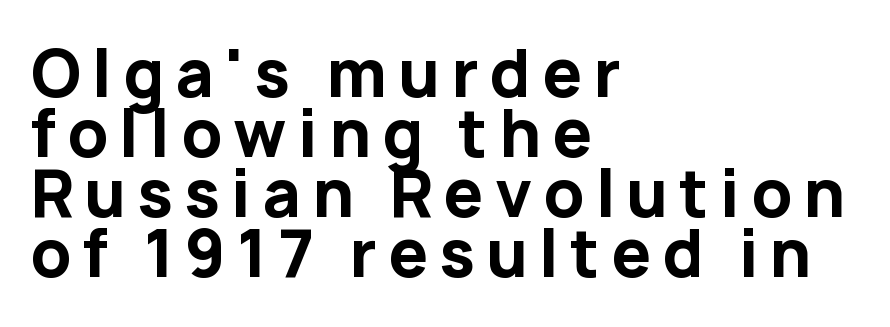
Q: Is the text bold? A: Yes.
Q: Is the text italic (slanted)? A: No, it is upright.
Q: Is the typeface a serif or a sans-serif typeface? A: Sans-serif.
Q: Is the text underlined? A: No.
Q: How is the paragraph aligned? A: Left-aligned.
Q: Is the spacing between lines tight, normal or loose? A: Tight.
Q: Width (condensed, normal, or wide)? A: Normal.
Q: Stroke contrast? A: Low.
Q: x-height? A: Medium.
Q: Monospaced? A: No.
